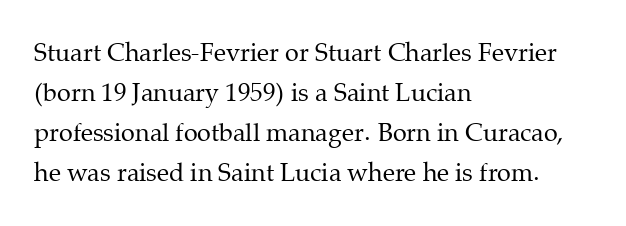
{"italic": "no", "bold": "no", "underline": "no", "align": "left", "line_spacing": "normal", "line_spacing_ratio": 1.6, "letter_spacing": "normal", "letter_spacing_em": 0.0, "glyph_px": 25}
